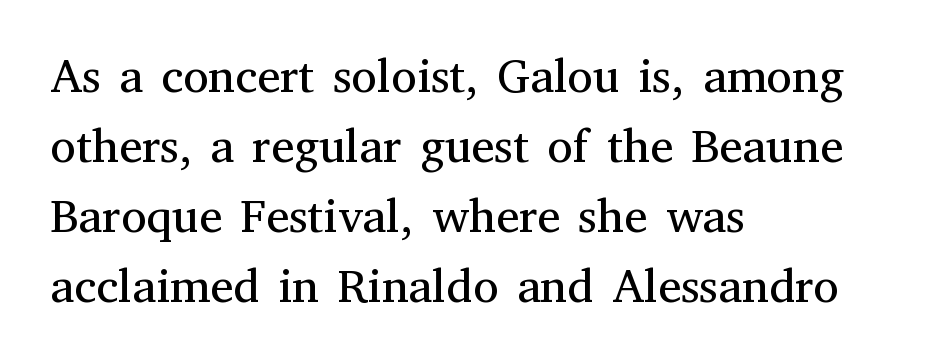
{"serif": "yes", "italic": "no", "bold": "no", "weight": "regular", "width": "normal", "stroke_contrast": "medium", "x_height": "medium", "monospaced": "no", "underline": "no", "align": "left", "line_spacing": "normal", "line_spacing_ratio": 1.49, "letter_spacing": "normal", "letter_spacing_em": 0.0, "glyph_px": 47}
